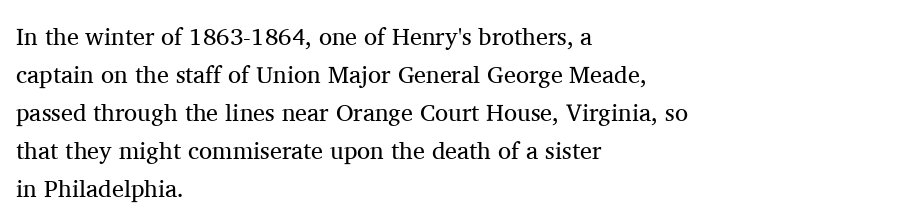
Q: Is the text bold? A: No.
Q: Is the text italic (slanted)? A: No, it is upright.
Q: Is the text underlined? A: No.
Q: How is the paragraph aligned? A: Left-aligned.
Q: Is the spacing between letters normal or unusually wide? A: Normal.
Q: Is the spacing between lines tight, normal or loose? A: Normal.
